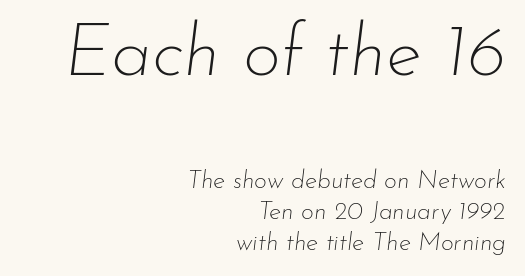
Q: Is the text bold? A: No.
Q: Is the text italic (slanted)? A: Yes, it leans right by about 7 degrees.
Q: Is the text underlined? A: No.
Q: How is the paragraph aligned? A: Right-aligned.
Q: Is the spacing between letters normal or unusually wide? A: Normal.
Q: Which block of text is set in a larger size, the first (top) or the second (bottom)? A: The first (top) one.
Q: Width (condensed, normal, or wide)? A: Normal.
Q: Stroke contrast? A: Low.
Q: x-height? A: Small.
Q: Monospaced? A: No.
